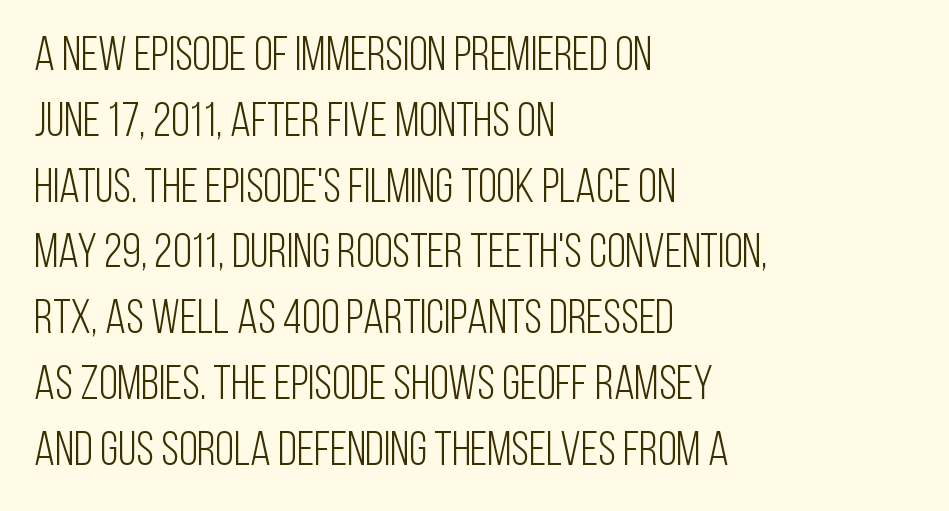
The image shows 48 px light, condensed sans-serif type, upright; set left-aligned, normal line spacing (1.37x), normal letter spacing, not underlined; low stroke contrast and a large x-height.
